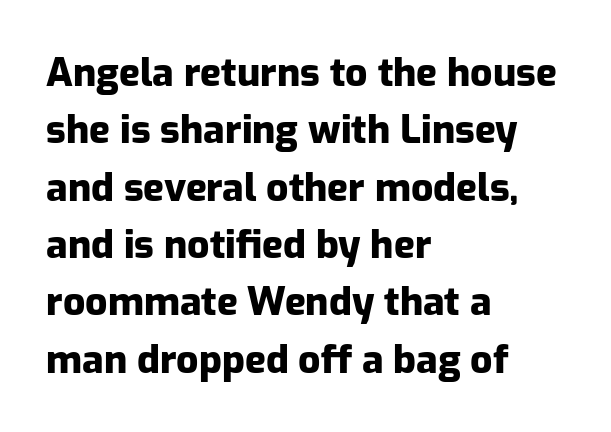
Q: Is the text bold? A: Yes.
Q: Is the text italic (slanted)? A: No, it is upright.
Q: Is the typeface a serif or a sans-serif typeface? A: Sans-serif.
Q: Is the text underlined? A: No.
Q: How is the paragraph aligned? A: Left-aligned.
Q: Is the spacing between letters normal or unusually wide? A: Normal.
Q: Is the spacing between lines tight, normal or loose? A: Normal.
Q: Width (condensed, normal, or wide)? A: Normal.
Q: Stroke contrast? A: Low.
Q: x-height? A: Medium.
Q: Monospaced? A: No.
